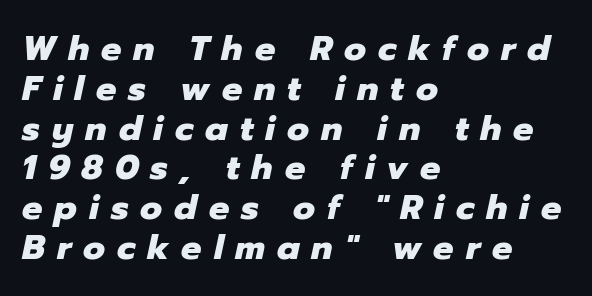
{"italic": "yes", "lean": "right", "slant_degrees": 12, "bold": "yes", "weight": "heavy", "width": "normal", "stroke_contrast": "low", "x_height": "medium", "monospaced": "no", "underline": "no", "align": "left", "line_spacing_ratio": 1.17, "letter_spacing": "wide", "letter_spacing_em": 0.35, "glyph_px": 34}
